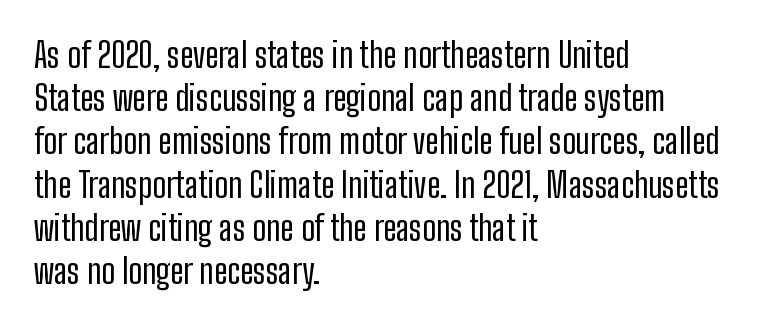
The rag falls on the right side of this text block. In terms of leading, this rendering sits right in the middle. The passage shown has conventional tracking throughout. Tall strokes in this sample are plumb rather than angled.
